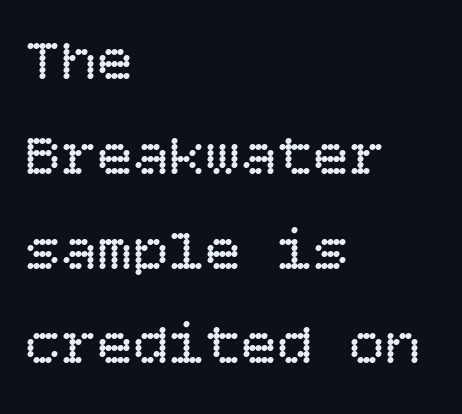
Q: Is the text bold? A: No.
Q: Is the text italic (slanted)? A: No, it is upright.
Q: Is the text underlined? A: No.
Q: How is the paragraph aligned? A: Left-aligned.
Q: Is the spacing between letters normal or unusually wide? A: Normal.
Q: Is the spacing between lines tight, normal or loose? A: Normal.
Q: Width (condensed, normal, or wide)? A: Normal.
Q: Stroke contrast? A: Low.
Q: x-height? A: Large.
